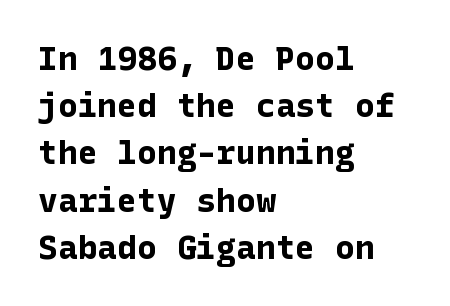
The image shows 33 px bold sans-serif type, upright; set left-aligned, normal line spacing (1.43x), normal letter spacing, not underlined; low stroke contrast and a medium x-height.
